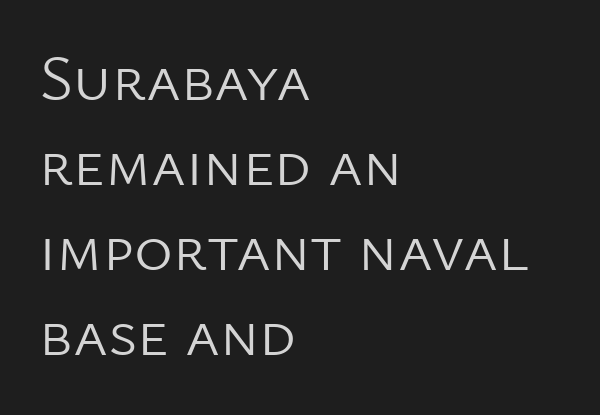
Q: Is the text bold? A: No.
Q: Is the text italic (slanted)? A: No, it is upright.
Q: Is the typeface a serif or a sans-serif typeface? A: Sans-serif.
Q: Is the text underlined? A: No.
Q: How is the paragraph aligned? A: Left-aligned.
Q: Is the spacing between letters normal or unusually wide? A: Normal.
Q: Is the spacing between lines tight, normal or loose? A: Normal.
Q: Width (condensed, normal, or wide)? A: Normal.
Q: Stroke contrast? A: Low.
Q: x-height? A: Medium.
Q: Monospaced? A: No.
